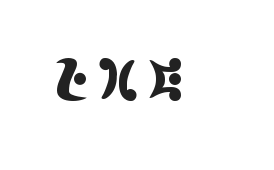
Q: Is the text italic (slanted)? A: No, it is upright.
Q: Is the typeface a serif or a sans-serif typeface? A: Serif.
Q: Is the text underlined? A: No.
Q: Width (condensed, normal, or wide)? A: Condensed.
Q: x-height? A: Large.
Q: Monospaced? A: No.
